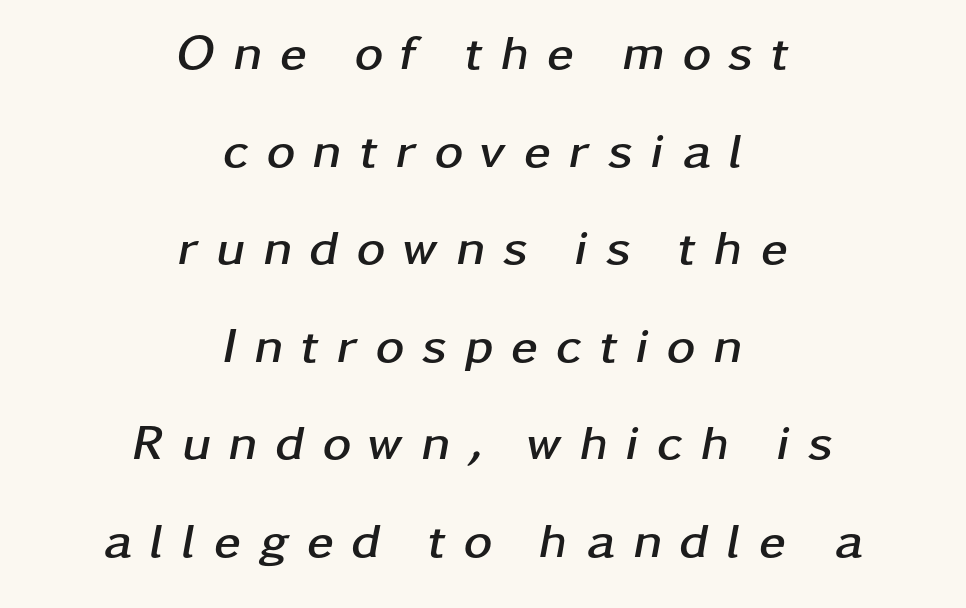
The rendering positions every line midway between the sides. The rendering uses natural spacing where letterforms have individual widths. Its strokes are broad and dark, the hallmark of bold type. A typesetter would mark this as italic. Characters follow at a spacing far wider than the type designer built in.
